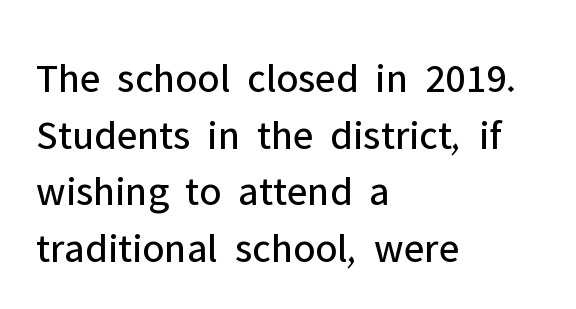
Q: Is the text bold? A: No.
Q: Is the text italic (slanted)? A: No, it is upright.
Q: Is the typeface a serif or a sans-serif typeface? A: Sans-serif.
Q: Is the text underlined? A: No.
Q: How is the paragraph aligned? A: Left-aligned.
Q: Is the spacing between letters normal or unusually wide? A: Normal.
Q: Is the spacing between lines tight, normal or loose? A: Normal.
Q: Width (condensed, normal, or wide)? A: Normal.
Q: Stroke contrast? A: Low.
Q: x-height? A: Medium.
Q: Monospaced? A: No.
